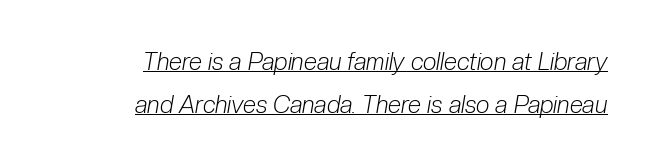
The image shows 24 px text type, italic (leaning right); set right-aligned, line spacing 1.78x, normal letter spacing, underlined.
